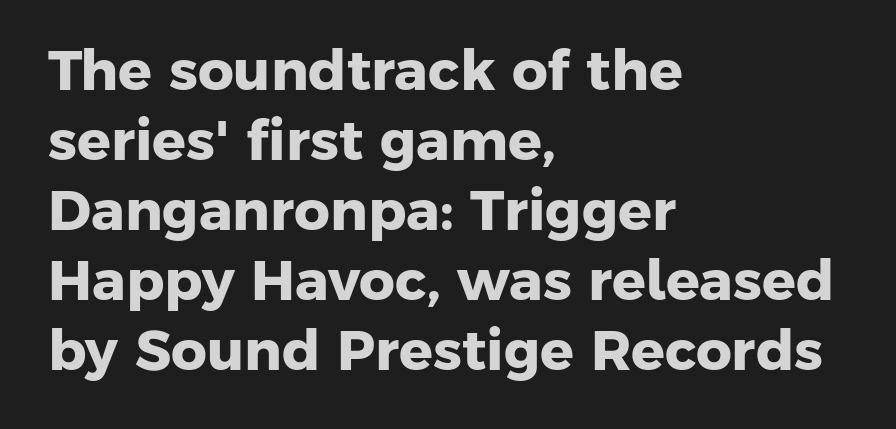
Note: no serifs on the glyphs. Interline gaps are of average width in this sample. The glyphs are unaccompanied by any horizontal stroke below them. Pretty heavy lettering here — definitely bold. The rendering uses natural spacing where letterforms have individual widths.
